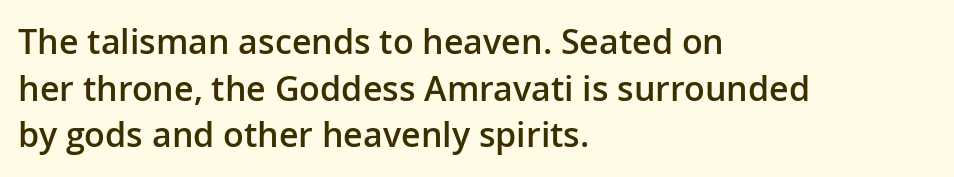
The image shows 34 px semibold sans-serif type, upright; set left-aligned, normal line spacing (1.37x), normal letter spacing, not underlined; low stroke contrast and a medium x-height.
